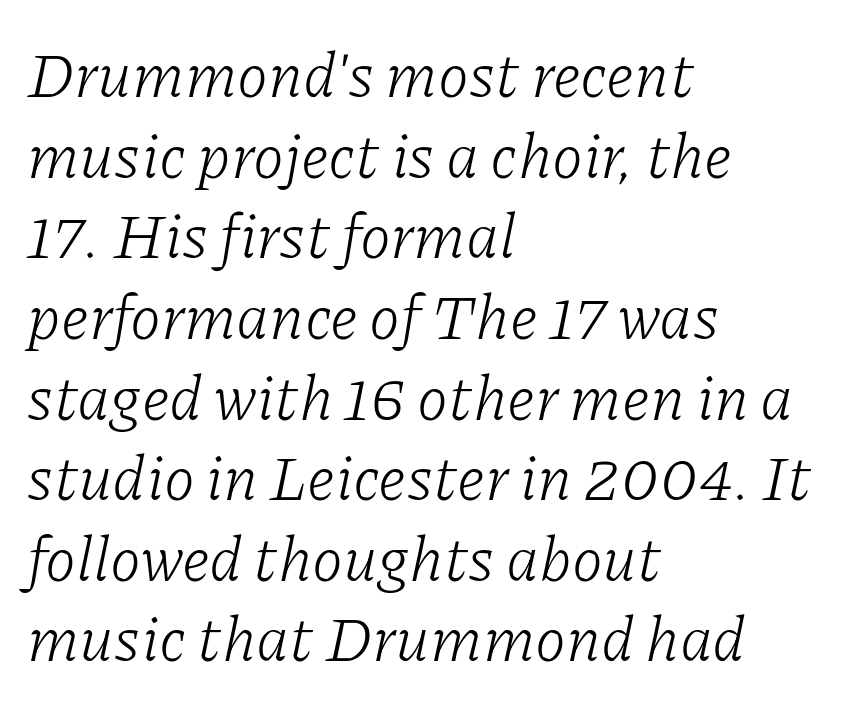
Q: Is the text bold? A: No.
Q: Is the text italic (slanted)? A: Yes, it leans right by about 11 degrees.
Q: Is the typeface a serif or a sans-serif typeface? A: Serif.
Q: Is the text underlined? A: No.
Q: How is the paragraph aligned? A: Left-aligned.
Q: Is the spacing between letters normal or unusually wide? A: Normal.
Q: Is the spacing between lines tight, normal or loose? A: Normal.
Q: Width (condensed, normal, or wide)? A: Normal.
Q: Stroke contrast? A: Low.
Q: x-height? A: Medium.
Q: Monospaced? A: No.
